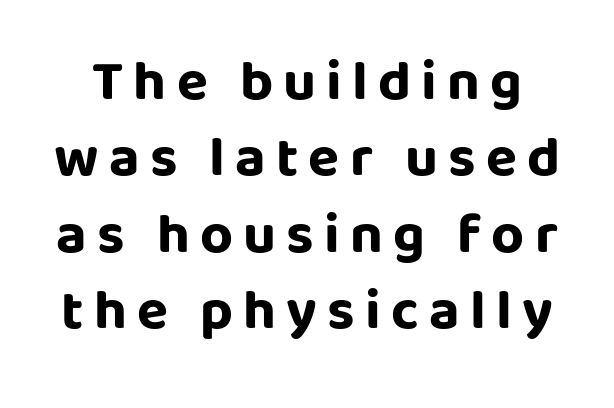
The image shows 57 px bold sans-serif type, upright; set normal line spacing (1.34x), not underlined; low stroke contrast and a large x-height.
